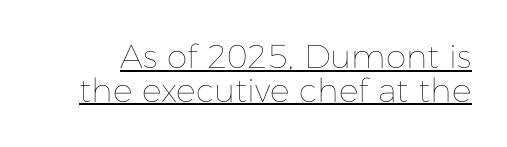
You could call the tracking neutral — neither tight nor loose. It's the straight-up-and-down kind of type. A typesetter would call this proportional, since set widths differ per character. Decoration check: the copy is underlined. The vertical gap from one line to the next is small. Vertical stems look standard width or narrower in stroke.
